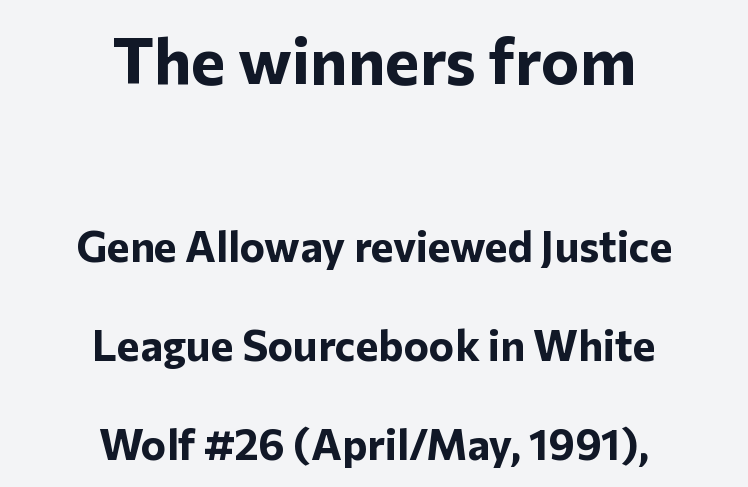
Q: Is the text bold? A: Yes.
Q: Is the text italic (slanted)? A: No, it is upright.
Q: Is the typeface a serif or a sans-serif typeface? A: Sans-serif.
Q: Is the text underlined? A: No.
Q: How is the paragraph aligned? A: Centered.
Q: Is the spacing between letters normal or unusually wide? A: Normal.
Q: Is the spacing between lines tight, normal or loose? A: Loose.
Q: Which block of text is set in a larger size, the first (top) or the second (bottom)? A: The first (top) one.
Q: Width (condensed, normal, or wide)? A: Normal.
Q: Stroke contrast? A: Low.
Q: x-height? A: Medium.
Q: Monospaced? A: No.
